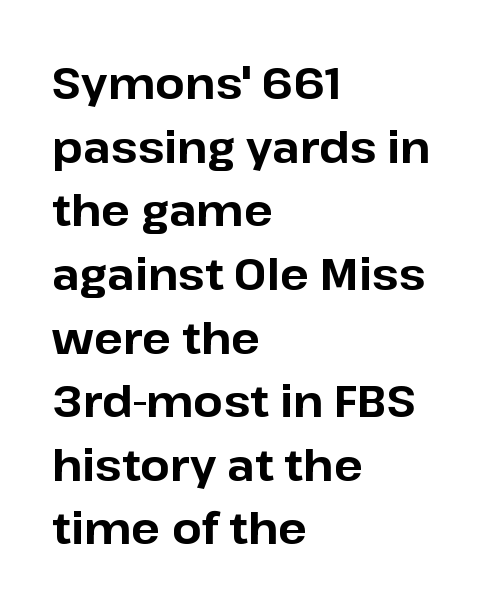
Q: Is the text bold? A: Yes.
Q: Is the text italic (slanted)? A: No, it is upright.
Q: Is the typeface a serif or a sans-serif typeface? A: Sans-serif.
Q: Is the text underlined? A: No.
Q: How is the paragraph aligned? A: Left-aligned.
Q: Is the spacing between letters normal or unusually wide? A: Normal.
Q: Is the spacing between lines tight, normal or loose? A: Normal.
Q: Width (condensed, normal, or wide)? A: Normal.
Q: Stroke contrast? A: Low.
Q: x-height? A: Medium.
Q: Monospaced? A: No.
